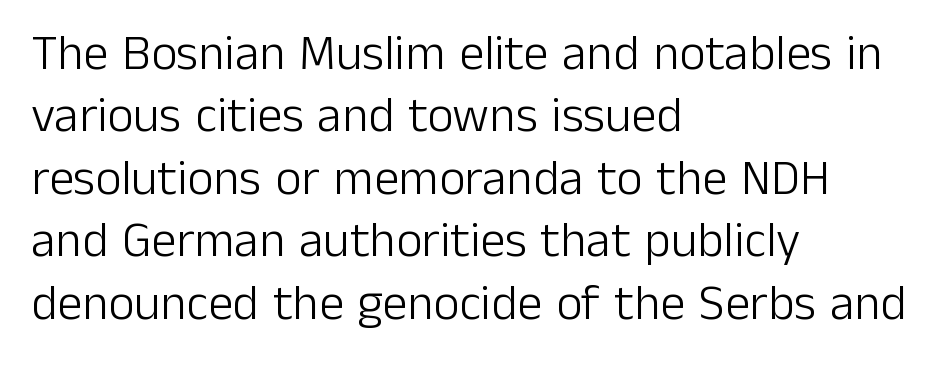
Q: Is the text bold? A: No.
Q: Is the text italic (slanted)? A: No, it is upright.
Q: Is the typeface a serif or a sans-serif typeface? A: Sans-serif.
Q: Is the text underlined? A: No.
Q: How is the paragraph aligned? A: Left-aligned.
Q: Is the spacing between letters normal or unusually wide? A: Normal.
Q: Is the spacing between lines tight, normal or loose? A: Normal.
Q: Width (condensed, normal, or wide)? A: Normal.
Q: Stroke contrast? A: Low.
Q: x-height? A: Medium.
Q: Monospaced? A: No.
